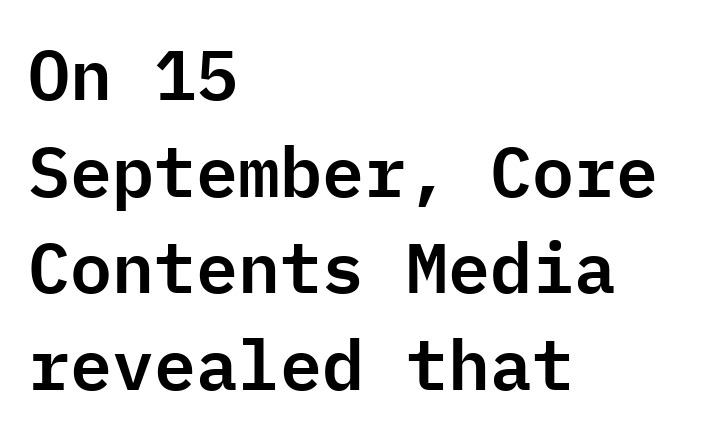
Inter-character spacing is left at the font's built-in metrics. Each letter's strokes conclude bluntly, with no projecting serifs. You can tell it's not italic because the verticals are truly vertical. Check under the words: just untouched page. Spacing verdict: monospaced, one width for all characters.
